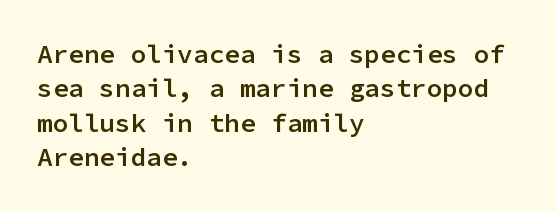
Where is the straight margin? On the left. Short note: letters normally spaced. Lines of text with bare space underneath. On the weight axis this lands at semibold, roughly 600. The passage shown stacks its lines at a standard gap.
